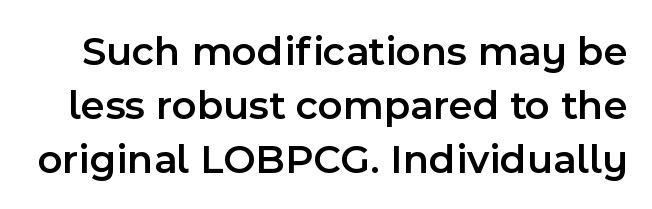
The image shows 42 px semibold sans-serif type, upright; set normal line spacing (1.29x), normal letter spacing, not underlined; a medium x-height.
